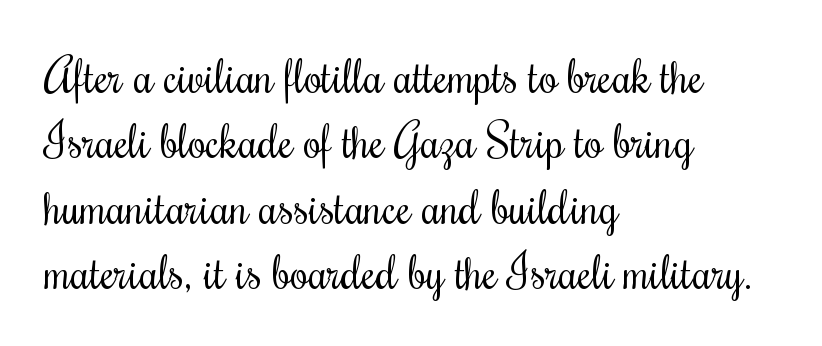
The image shows 46 px regular-weight, condensed serif type; set left-aligned, normal line spacing (1.42x), normal letter spacing, not underlined; medium stroke contrast and a small x-height.
